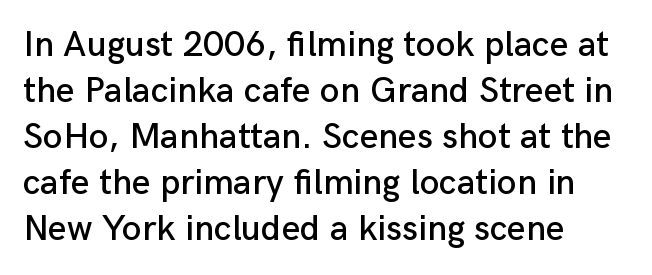
{"serif": "no", "italic": "no", "width": "normal", "stroke_contrast": "low", "x_height": "medium", "monospaced": "no", "underline": "no", "align": "left", "line_spacing": "normal", "line_spacing_ratio": 1.28, "letter_spacing": "normal", "letter_spacing_em": 0.0, "glyph_px": 36}
